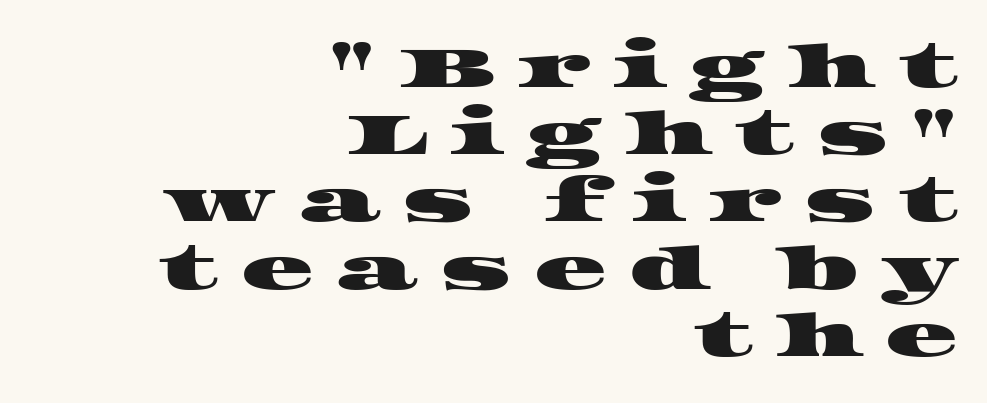
How would I describe the line gaps? Narrow and economical. The passage shown has open, widely tracked lettering throughout. Character widths vary here, with narrow letters taking less room than wide ones. Horizontal alignment here is rightward, an uncommon choice for prose.
